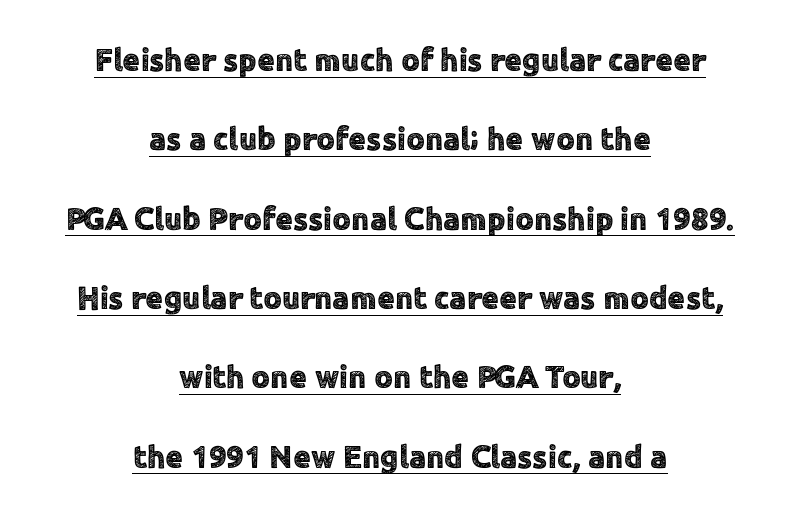
The whitespace from short lines is split evenly between both sides. Students, observe the line beneath the letters — that is underlining. Notice the wide empty band between every row — that's loose leading. The characters display no serif detailing; their extremities are plain. Think of a printed novel: that variable character pitch is what you see here. This sample uses an upright cut, with every glyph sitting square on the baseline.
